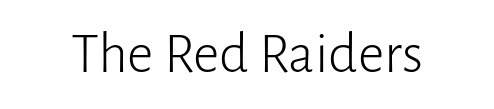
Q: Is the text bold? A: No.
Q: Is the text italic (slanted)? A: No, it is upright.
Q: Is the typeface a serif or a sans-serif typeface? A: Sans-serif.
Q: Is the text underlined? A: No.
Q: Is the spacing between letters normal or unusually wide? A: Normal.
Q: Width (condensed, normal, or wide)? A: Normal.
Q: Stroke contrast? A: Low.
Q: x-height? A: Medium.
Q: Monospaced? A: No.
